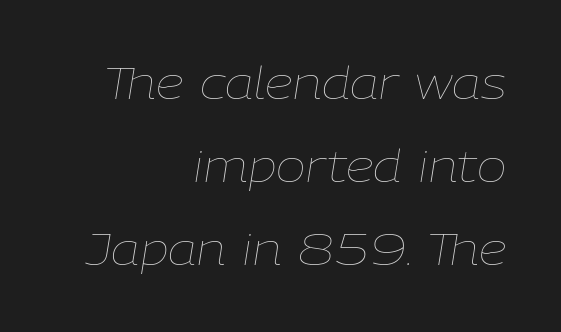
The image shows 45 px thin type, italic (leaning right); set right-aligned, line spacing 1.85x, normal letter spacing, not underlined; low stroke contrast and a medium x-height.
